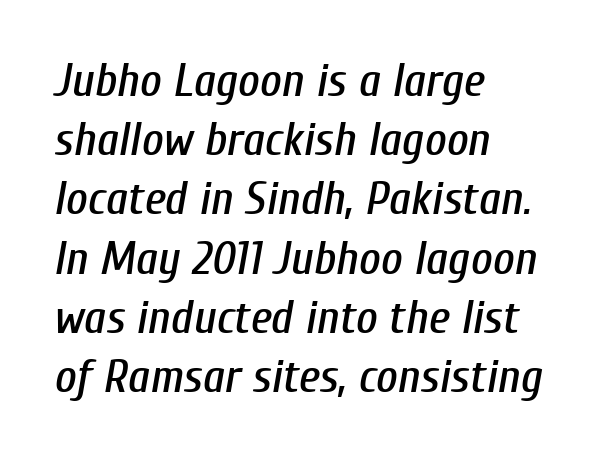
The image shows 47 px condensed type, italic (leaning right); set left-aligned, normal line spacing (1.26x), normal letter spacing, not underlined; low stroke contrast and a medium x-height.
